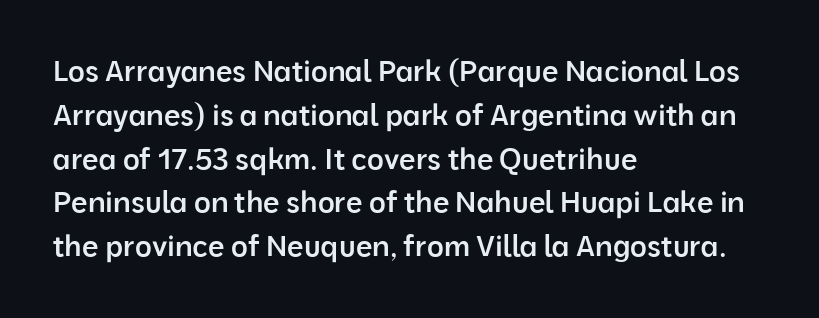
The image shows 29 px semibold sans-serif type, upright; set left-aligned, normal line spacing (1.51x), normal letter spacing, not underlined; low stroke contrast and a medium x-height.
